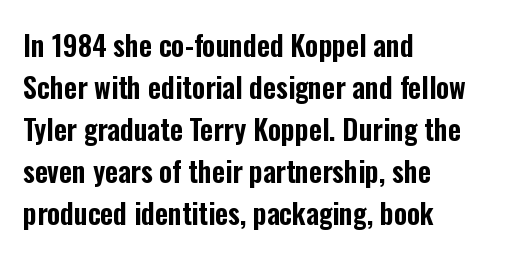
A typesetter would mark this as roman, not italic. These lines keep a tight, regular rhythm from letter to letter. Descenders hang freely into open space. Alignment: flush left. This sample has the flowing, uneven cadence of proportional lettering. The leading is moderate, giving the passage an even texture.
